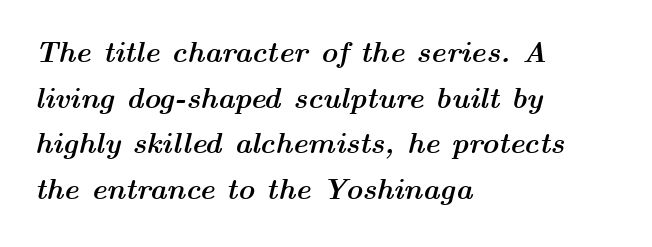
Q: Is the text bold? A: Yes.
Q: Is the text italic (slanted)? A: Yes, it leans right by about 14 degrees.
Q: Is the text underlined? A: No.
Q: How is the paragraph aligned? A: Left-aligned.
Q: Is the spacing between letters normal or unusually wide? A: Normal.
Q: Is the spacing between lines tight, normal or loose? A: Normal.
Q: Width (condensed, normal, or wide)? A: Wide.
Q: Stroke contrast? A: Medium.
Q: x-height? A: Medium.
Q: Monospaced? A: No.
